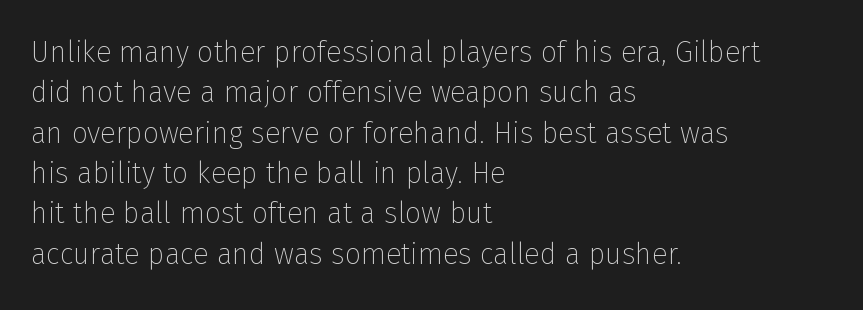
{"serif": "no", "italic": "no", "bold": "no", "weight": "thin", "width": "normal", "stroke_contrast": "low", "x_height": "medium", "monospaced": "no", "underline": "no", "align": "left", "line_spacing": "normal", "line_spacing_ratio": 1.39, "letter_spacing": "normal", "letter_spacing_em": 0.0, "glyph_px": 29}
